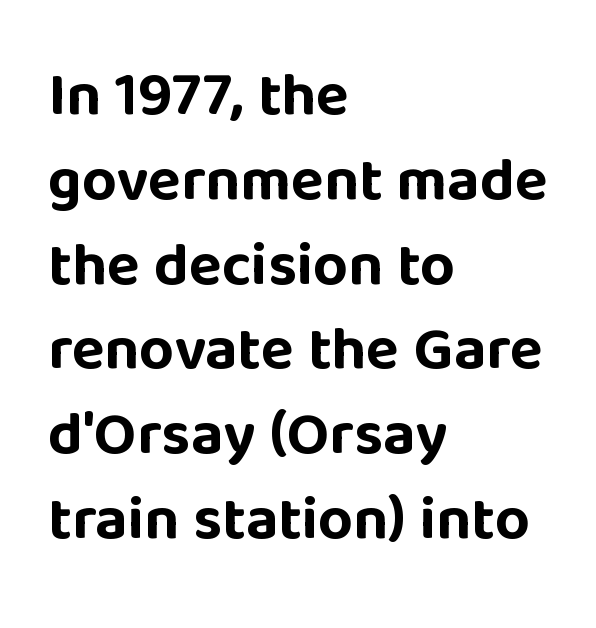
The image shows 61 px bold sans-serif type, upright; set left-aligned, normal line spacing (1.39x), normal letter spacing, not underlined; low stroke contrast and a large x-height.
